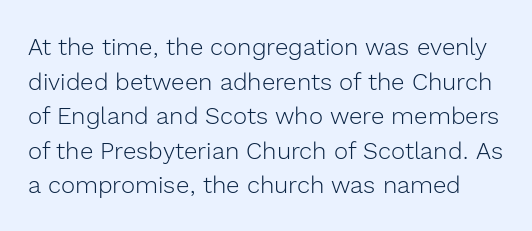
Q: Is the text bold? A: No.
Q: Is the text italic (slanted)? A: No, it is upright.
Q: Is the text underlined? A: No.
Q: Is the spacing between letters normal or unusually wide? A: Normal.
Q: Is the spacing between lines tight, normal or loose? A: Normal.
